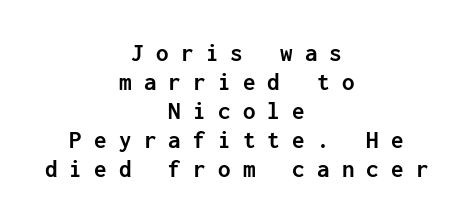
The image shows 25 px bold type, upright; set centered, line spacing 1.16x, unusually wide letter spacing (+0.49 em), not underlined.
